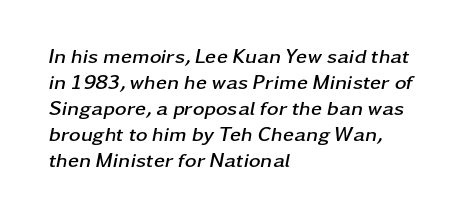
The image shows 20 px bold type, italic (leaning right); set left-aligned, normal line spacing (1.3x), normal letter spacing, not underlined.
